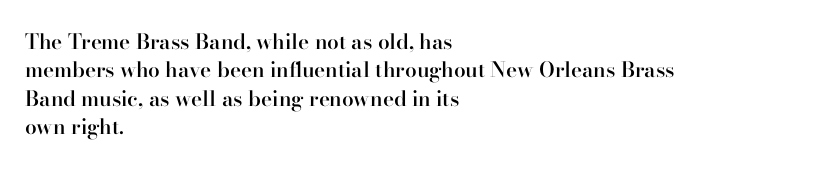
Q: Is the text bold? A: Semi-bold.
Q: Is the text italic (slanted)? A: No, it is upright.
Q: Is the text underlined? A: No.
Q: How is the paragraph aligned? A: Left-aligned.
Q: Is the spacing between letters normal or unusually wide? A: Normal.
Q: Is the spacing between lines tight, normal or loose? A: Normal.
